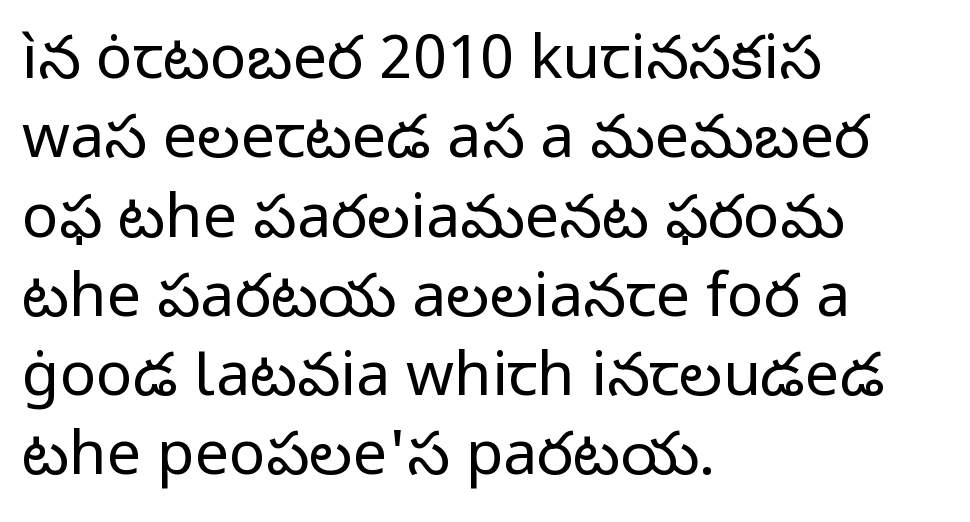
Underlining? Definitely not there. Spacing verdict: proportional, widths tailored to each character. Typographically, this falls in the sans-serif category. No italicization has been applied; the sample stays upright. Line starts are locked; line ends wander.
